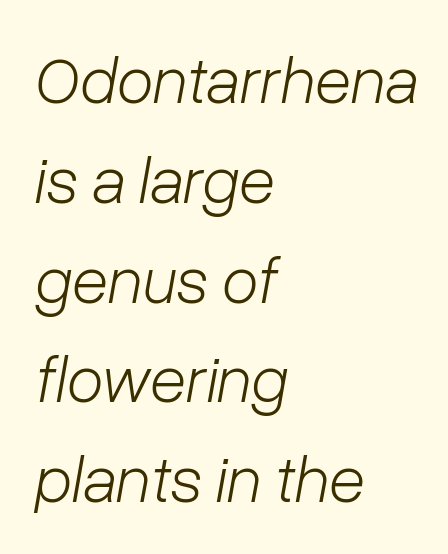
Q: Is the text bold? A: No.
Q: Is the text italic (slanted)? A: Yes, it leans right by about 10 degrees.
Q: Is the text underlined? A: No.
Q: How is the paragraph aligned? A: Left-aligned.
Q: Is the spacing between letters normal or unusually wide? A: Normal.
Q: Is the spacing between lines tight, normal or loose? A: Normal.
Q: Width (condensed, normal, or wide)? A: Normal.
Q: Stroke contrast? A: Low.
Q: x-height? A: Medium.
Q: Monospaced? A: No.
